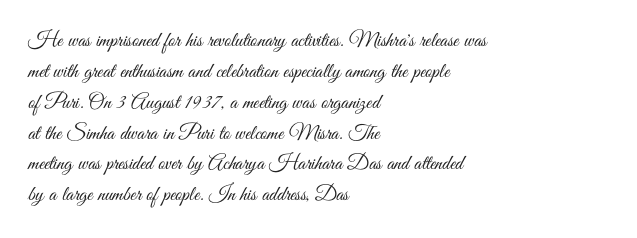
The image shows 21 px text type; set left-aligned, normal line spacing (1.47x), normal letter spacing, not underlined.
